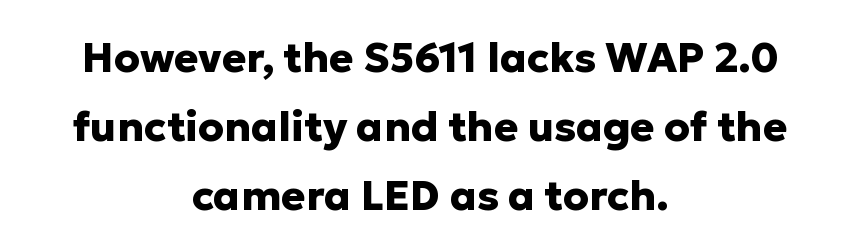
If you drew a line through each stem, it would be perfectly vertical. Standard letterfit; no display-style spreading of the glyphs. Looks like regular typesetting: each glyph gets only the width it needs. Centered paragraph, ragged on both sides. Stroke terminals: plain, sans-serif.
